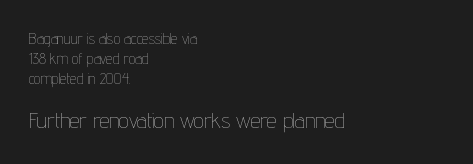
In this sample the second text group is rendered at the bigger scale. Observe the ordinary spacing: letters are neighbours, not strangers. Bare-footed words on every line. This block has exactly the height ordinary leading produces.
